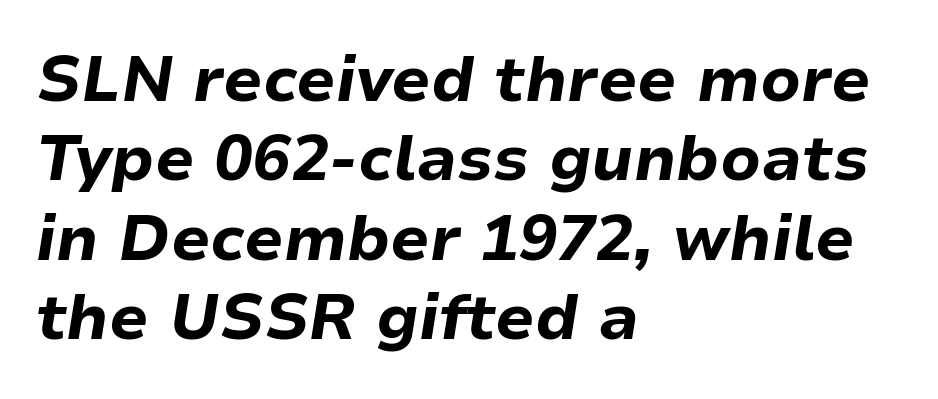
The image shows 64 px bold type, italic (leaning right); set left-aligned, line spacing 1.24x, normal letter spacing, not underlined; low stroke contrast and a medium x-height.
